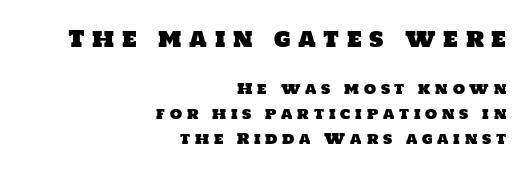
Descenders hang freely into open space. How are the letters spaced? Widely, with obvious added tracking. Line ends are locked; line starts wander. Note: larger setting up top, smaller setting below.
